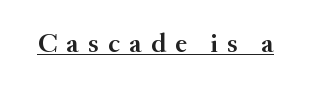
The image shows 27 px text type, upright; set unusually wide letter spacing (+0.34 em), underlined.
